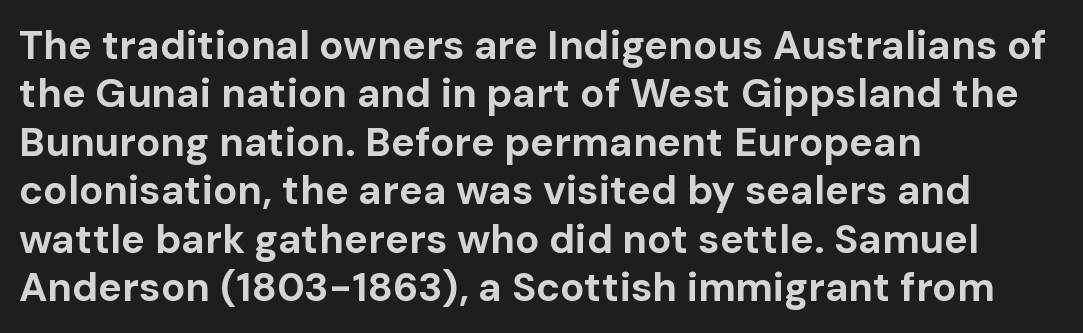
The image shows 40 px bold sans-serif type, upright; set left-aligned, line spacing 1.21x, normal letter spacing, not underlined; low stroke contrast and a medium x-height.
